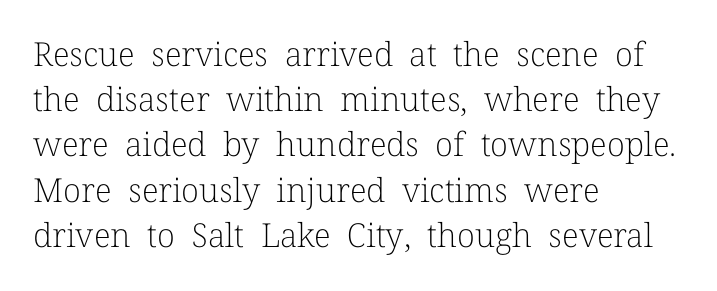
Q: Is the text bold? A: No.
Q: Is the text italic (slanted)? A: No, it is upright.
Q: Is the typeface a serif or a sans-serif typeface? A: Serif.
Q: Is the text underlined? A: No.
Q: How is the paragraph aligned? A: Left-aligned.
Q: Is the spacing between letters normal or unusually wide? A: Normal.
Q: Is the spacing between lines tight, normal or loose? A: Normal.
Q: Width (condensed, normal, or wide)? A: Normal.
Q: Stroke contrast? A: Low.
Q: x-height? A: Medium.
Q: Monospaced? A: No.
